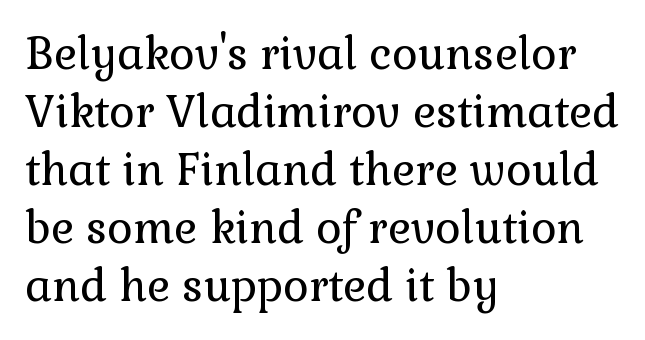
Compared with typical body copy, the letter spacing here is the same. A normal amount of white space separates one row of letters from the next. Compared with a typical body face, this is equally light or lighter still. Regarding serifs, this sample has them.
